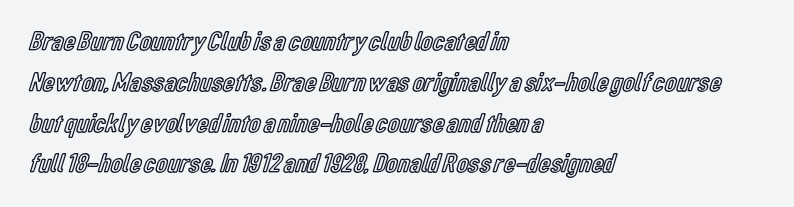
{"underline": "no", "align": "left", "line_spacing": "normal", "line_spacing_ratio": 1.51, "letter_spacing": "normal", "letter_spacing_em": 0.0, "glyph_px": 27}
